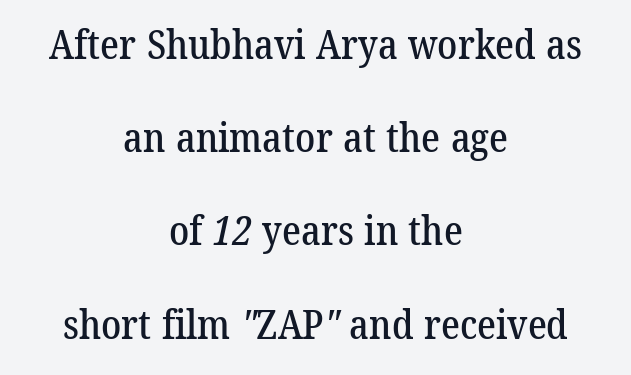
Q: Is the typeface a serif or a sans-serif typeface? A: Serif.
Q: Is the text underlined? A: No.
Q: How is the paragraph aligned? A: Centered.
Q: Is the spacing between letters normal or unusually wide? A: Normal.
Q: Is the spacing between lines tight, normal or loose? A: Loose.
Q: Width (condensed, normal, or wide)? A: Normal.
Q: Stroke contrast? A: Low.
Q: x-height? A: Medium.
Q: Monospaced? A: No.
